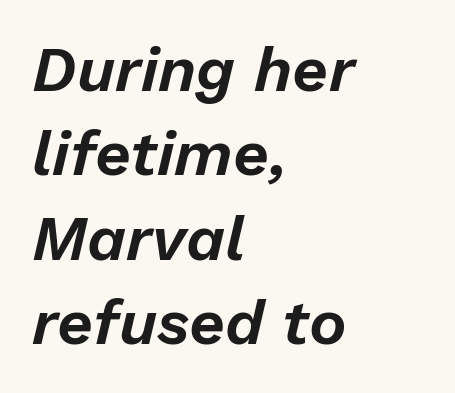
The image shows 63 px text type, italic (leaning right); set left-aligned, normal line spacing (1.34x), normal letter spacing, not underlined; low stroke contrast and a medium x-height.
